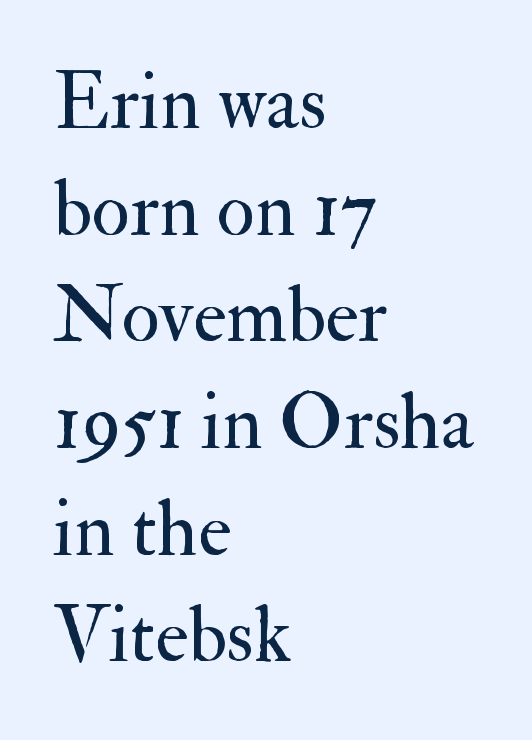
No extra ink here — the face is not bold. Examine the stroke ends and you'll spot serifs. Note the varied advance widths — an 'i' is clearly narrower than an 'm'. Vertical spacing — default. The space beneath each line is pristine and unruled. A typesetter would call this zero additional tracking.
